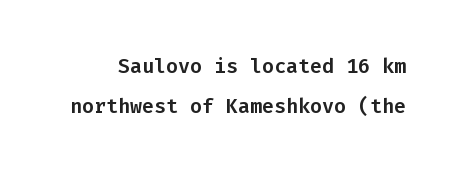
Q: Is the text italic (slanted)? A: No, it is upright.
Q: Is the text underlined? A: No.
Q: Is the spacing between letters normal or unusually wide? A: Normal.
Q: Is the spacing between lines tight, normal or loose? A: Loose.
